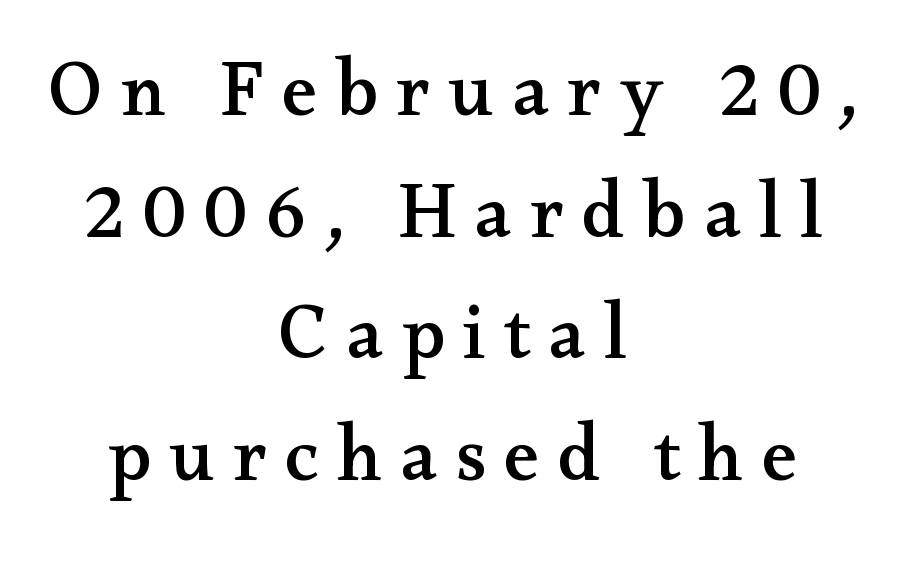
Here the designer chose a conventional face with non-uniform glyph widths. Type style note: has serifs. Substantial extra tracking has been applied to these lines. The lettering holds an erect, upright posture throughout. Descenders are the only things crossing below the line. Which margin do the lines hug? Neither — every line sits in the middle.
